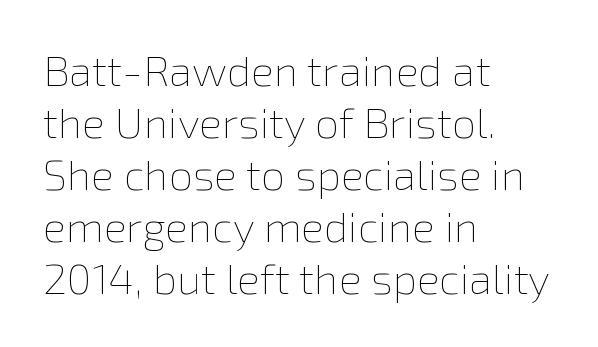
Only glyphs here, with clear space below each row. Unlike italic type, these characters show no tilt at all. The setting favours the left margin, as ordinary paragraphs usually do. Each letter keeps its own natural width here, so spacing adapts to shape.
